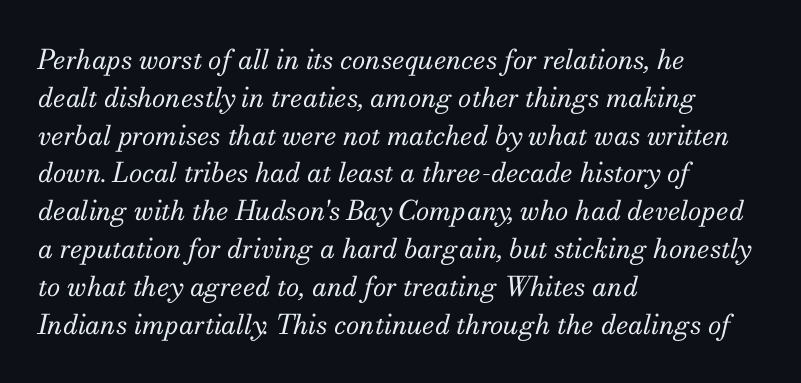
{"italic": "yes", "lean": "right", "slant_degrees": 13, "bold": "no", "underline": "no", "align": "left", "line_spacing": "normal", "line_spacing_ratio": 1.4, "letter_spacing": "normal", "letter_spacing_em": 0.0, "glyph_px": 27}
